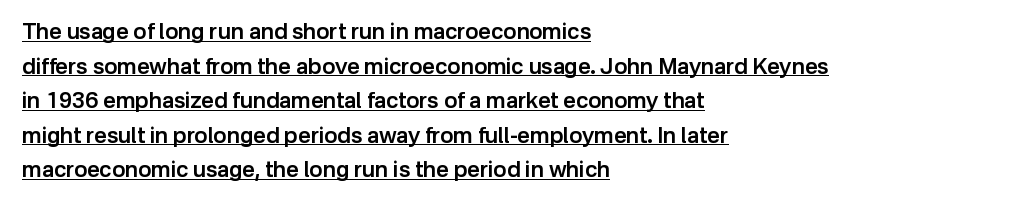
Q: Is the text bold? A: Semi-bold.
Q: Is the text italic (slanted)? A: No, it is upright.
Q: Is the text underlined? A: Yes.
Q: How is the paragraph aligned? A: Left-aligned.
Q: Is the spacing between letters normal or unusually wide? A: Normal.
Q: Is the spacing between lines tight, normal or loose? A: Normal.
